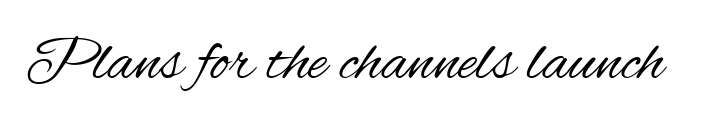
The image shows 64 px regular-weight, condensed sans-serif type; set normal letter spacing, not underlined; medium stroke contrast and a small x-height.
